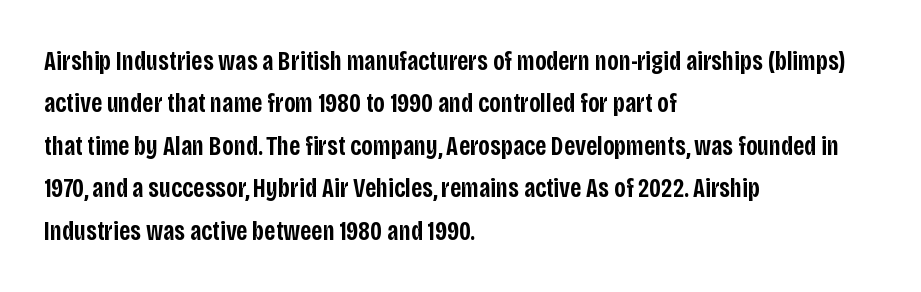
Caption: multi-line text, flush left, ragged right. Compared with typical body copy, the letter spacing here is the same. In terms of leading, this rendering sits right in the middle. Underlining? Definitely not there. How heavy is the stroke? Medium-heavy — a semibold, shy of bold. Style check: upright.
